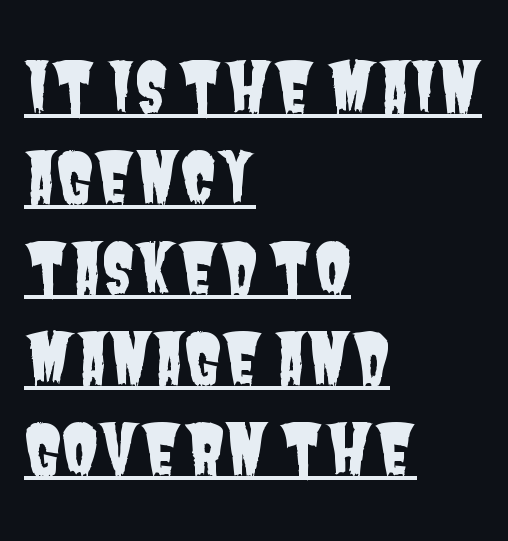
Q: Is the typeface a serif or a sans-serif typeface? A: Sans-serif.
Q: Is the text underlined? A: Yes.
Q: How is the paragraph aligned? A: Left-aligned.
Q: Is the spacing between letters normal or unusually wide? A: Normal.
Q: Is the spacing between lines tight, normal or loose? A: Normal.
Q: Width (condensed, normal, or wide)? A: Condensed.
Q: Stroke contrast? A: Low.
Q: x-height? A: Large.
Q: Monospaced? A: No.
